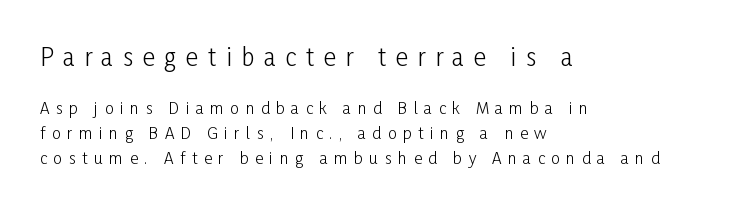
{"italic": "no", "bold": "no", "underline": "no", "align": "left", "line_spacing": "normal", "line_spacing_ratio": 1.56, "letter_spacing": "wide", "letter_spacing_em": 0.4, "larger_block": "first", "size_ratio": 1.5, "glyph_px": 24}
